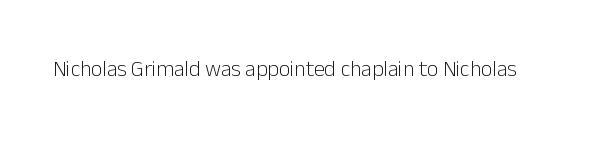
{"italic": "no", "bold": "no", "underline": "no", "letter_spacing": "normal", "letter_spacing_em": 0.0, "glyph_px": 22}
